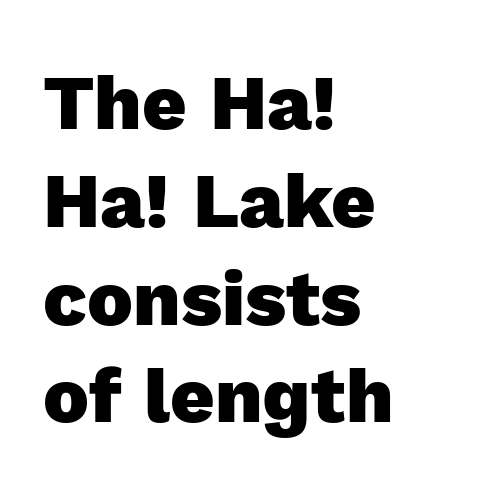
Q: Is the text bold? A: Yes.
Q: Is the text italic (slanted)? A: No, it is upright.
Q: Is the typeface a serif or a sans-serif typeface? A: Sans-serif.
Q: Is the text underlined? A: No.
Q: How is the paragraph aligned? A: Left-aligned.
Q: Is the spacing between letters normal or unusually wide? A: Normal.
Q: Is the spacing between lines tight, normal or loose? A: Normal.
Q: Width (condensed, normal, or wide)? A: Normal.
Q: x-height? A: Medium.
Q: Monospaced? A: No.
